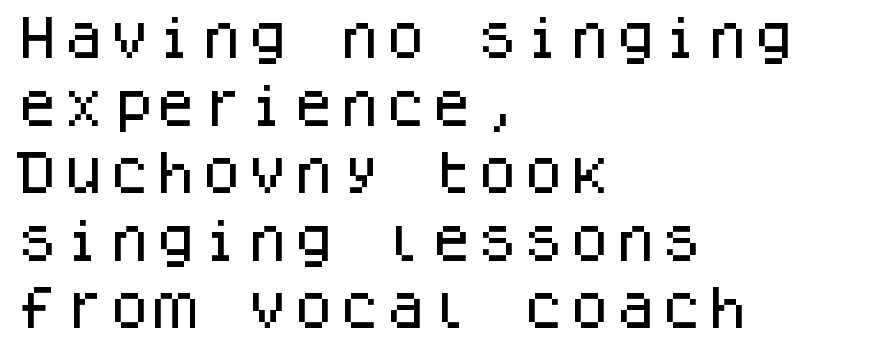
Q: Is the text italic (slanted)? A: No, it is upright.
Q: Is the typeface a serif or a sans-serif typeface? A: Sans-serif.
Q: Is the text underlined? A: No.
Q: How is the paragraph aligned? A: Left-aligned.
Q: Is the spacing between letters normal or unusually wide? A: Normal.
Q: Is the spacing between lines tight, normal or loose? A: Normal.
Q: Width (condensed, normal, or wide)? A: Normal.
Q: Stroke contrast? A: Low.
Q: x-height? A: Large.
Q: Monospaced? A: Yes.
